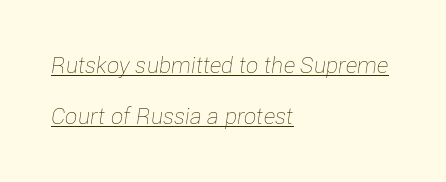
The image shows 23 px text type, italic (leaning right); set left-aligned, loose line spacing (2.23x), normal letter spacing, underlined.
